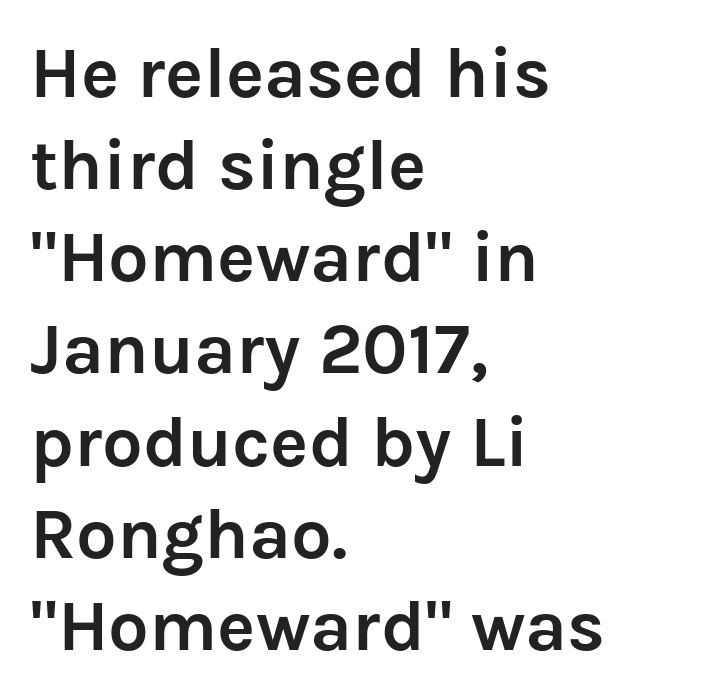
{"serif": "no", "italic": "no", "bold": "yes", "weight": "semibold", "width": "normal", "stroke_contrast": "low", "x_height": "medium", "monospaced": "no", "underline": "no", "align": "left", "line_spacing": "normal", "line_spacing_ratio": 1.28, "letter_spacing": "normal", "letter_spacing_em": 0.0, "glyph_px": 72}
